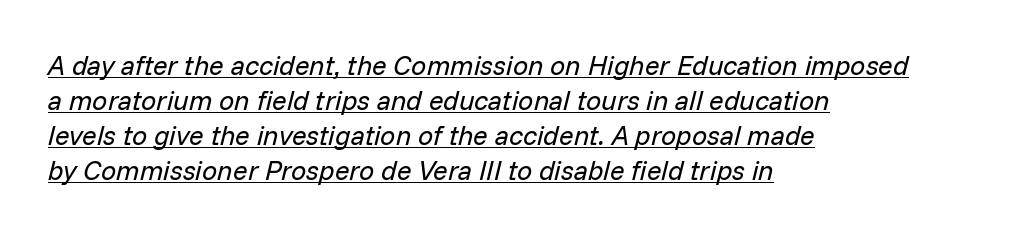
The whole block is typeset with a tilt. The rendering anchors every line to the left-hand side. The characters are drawn with everyday or finer stroke widths. Vertically, the passage feels balanced, rows spaced as you'd expect. What decoration does the sample have? An underline. What stands out about the letter spacing? Nothing — it is the standard amount.
